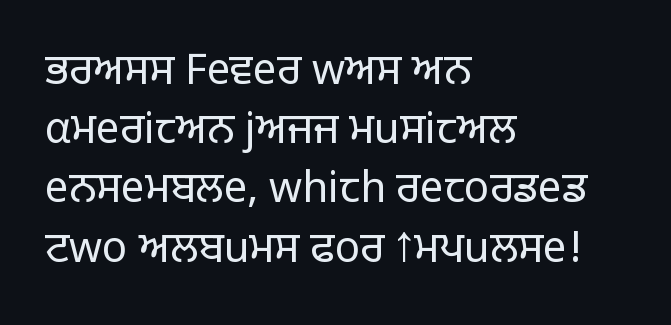
The image shows 42 px light sans-serif type, upright; set left-aligned, normal line spacing (1.41x), normal letter spacing, not underlined; low stroke contrast and a large x-height.
